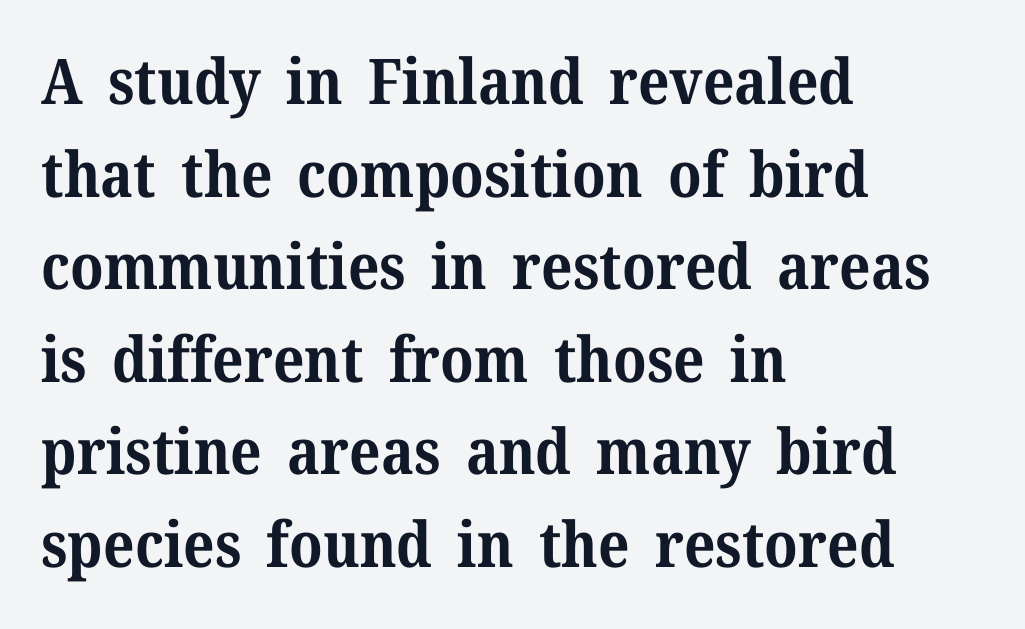
Q: Is the text bold? A: Yes.
Q: Is the text italic (slanted)? A: No, it is upright.
Q: Is the typeface a serif or a sans-serif typeface? A: Serif.
Q: Is the text underlined? A: No.
Q: How is the paragraph aligned? A: Left-aligned.
Q: Is the spacing between letters normal or unusually wide? A: Normal.
Q: Is the spacing between lines tight, normal or loose? A: Normal.
Q: Width (condensed, normal, or wide)? A: Normal.
Q: Stroke contrast? A: Medium.
Q: x-height? A: Medium.
Q: Monospaced? A: No.
